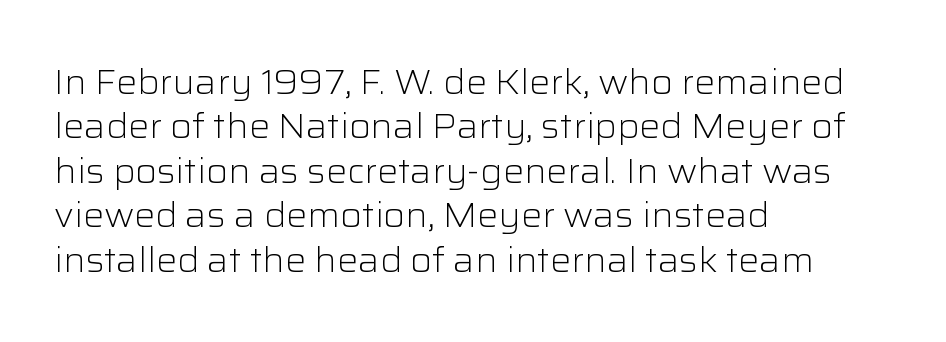
The image shows 35 px light sans-serif type, upright; set left-aligned, normal line spacing (1.27x), normal letter spacing, not underlined; low stroke contrast and a medium x-height.
